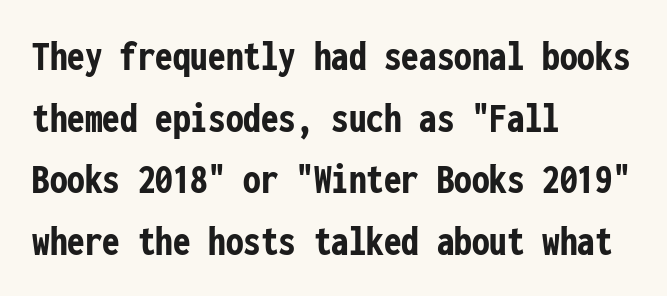
The image shows 44 px semibold, condensed sans-serif type, upright, monospaced; set left-aligned, normal line spacing (1.4x), normal letter spacing, not underlined; low stroke contrast and a medium x-height.
